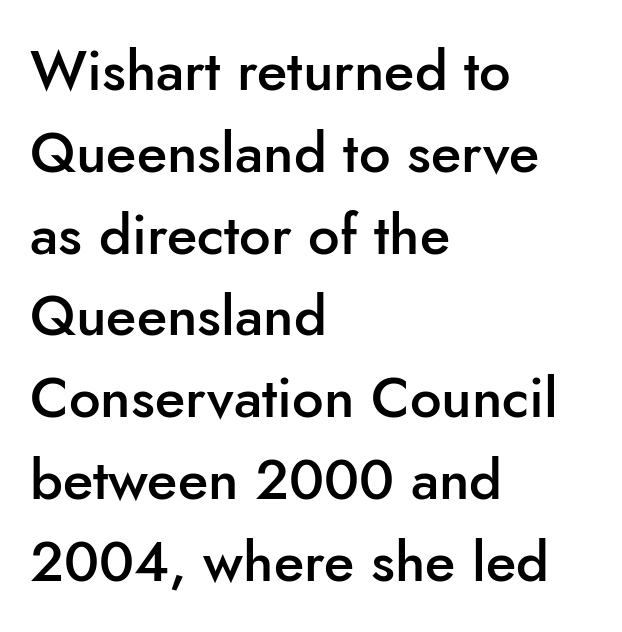
The image shows 56 px semibold sans-serif type, upright; set left-aligned, normal line spacing (1.46x), normal letter spacing, not underlined; low stroke contrast and a small x-height.
